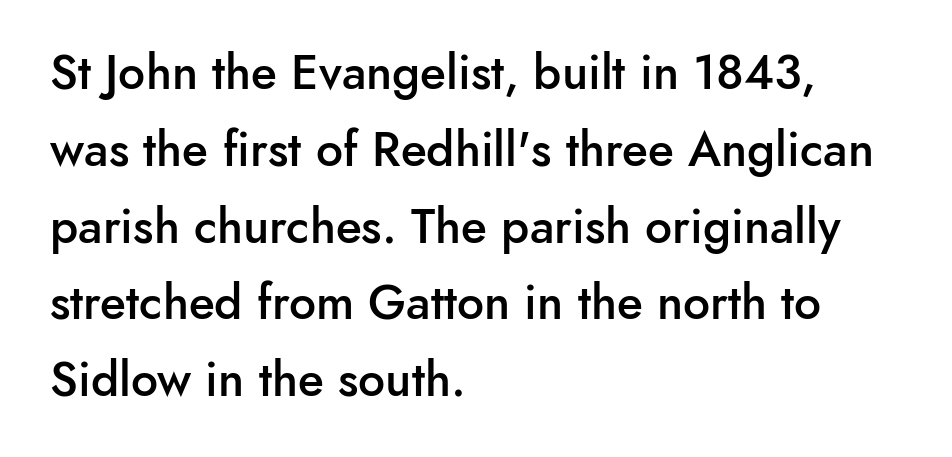
Think of a printed novel: that variable character pitch is what you see here. Is there much room between lines? A standard amount, neither cramped nor airy. Stroke terminals: plain, sans-serif. Only glyphs here, with clear space below each row.
